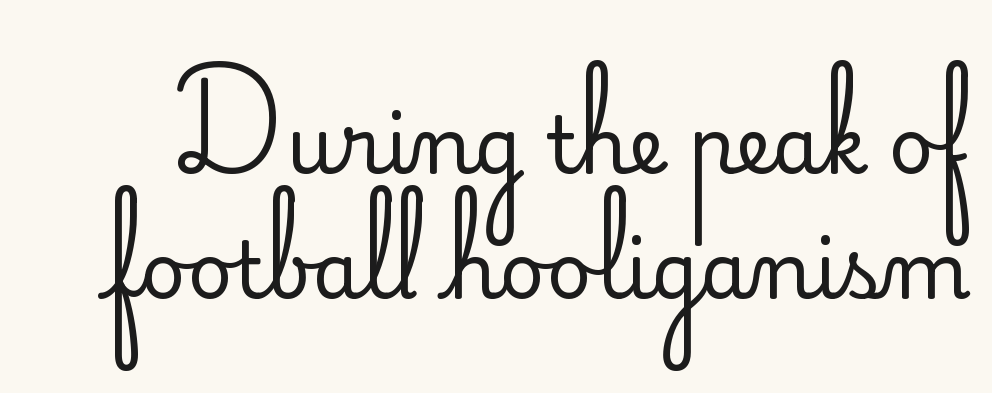
{"serif": "no", "italic": "no", "bold": "no", "weight": "regular", "width": "normal", "stroke_contrast": "low", "x_height": "small", "monospaced": "no", "underline": "no", "line_spacing": "normal", "line_spacing_ratio": 1.6, "letter_spacing": "normal", "letter_spacing_em": 0.0, "glyph_px": 78}
